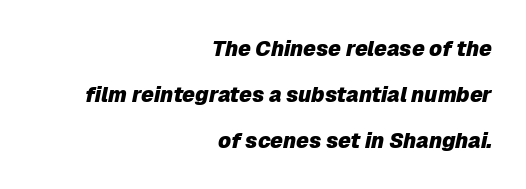
{"italic": "yes", "lean": "right", "slant_degrees": 12, "bold": "yes", "underline": "no", "align": "right", "line_spacing": "loose", "line_spacing_ratio": 2.19, "letter_spacing": "normal", "letter_spacing_em": 0.0, "glyph_px": 21}
